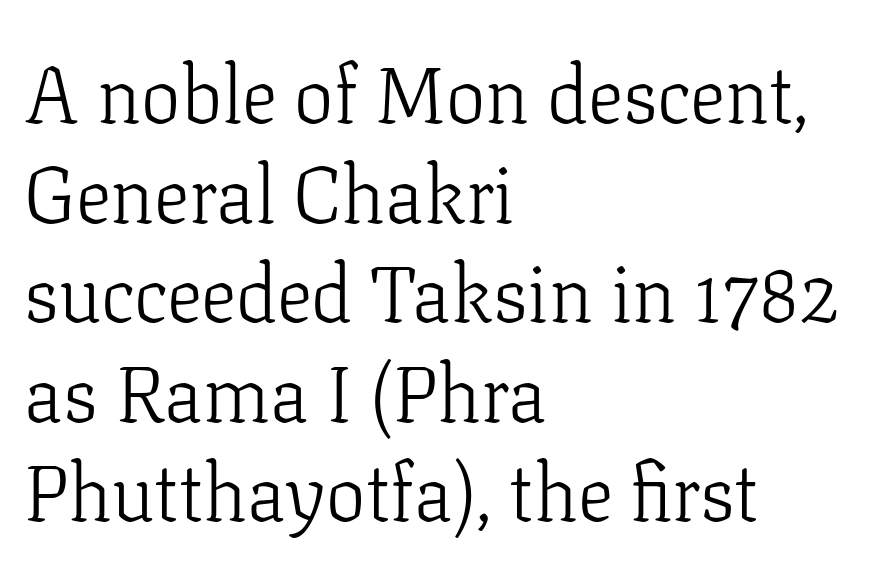
Q: Is the text bold? A: No.
Q: Is the text italic (slanted)? A: No, it is upright.
Q: Is the typeface a serif or a sans-serif typeface? A: Serif.
Q: Is the text underlined? A: No.
Q: How is the paragraph aligned? A: Left-aligned.
Q: Is the spacing between letters normal or unusually wide? A: Normal.
Q: Is the spacing between lines tight, normal or loose? A: Normal.
Q: Width (condensed, normal, or wide)? A: Normal.
Q: Stroke contrast? A: Low.
Q: x-height? A: Medium.
Q: Monospaced? A: No.
